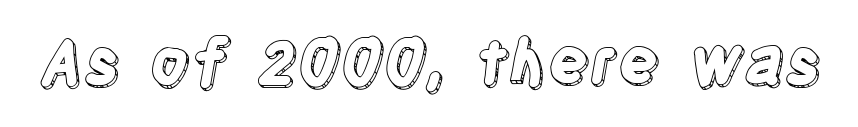
{"width": "condensed", "x_height": "large", "monospaced": "no", "underline": "no", "letter_spacing": "normal", "letter_spacing_em": 0.0, "glyph_px": 62}
